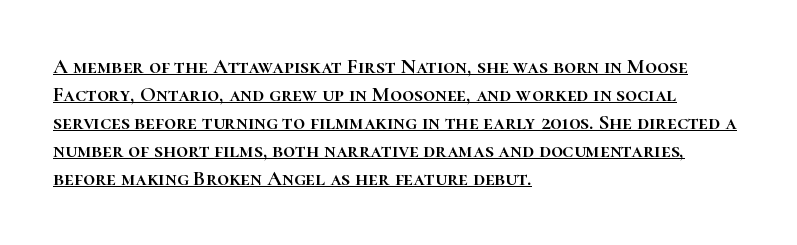
The image shows 21 px text type, upright; set left-aligned, normal line spacing (1.33x), normal letter spacing, underlined.
